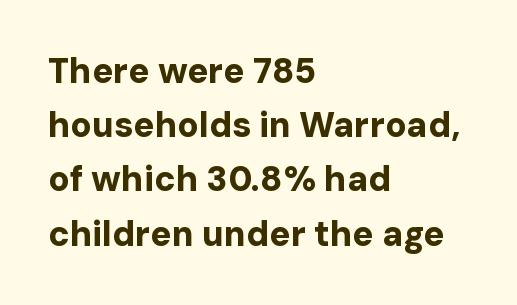
The image shows 35 px bold sans-serif type, upright; set left-aligned, normal line spacing (1.55x), normal letter spacing, not underlined; low stroke contrast and a medium x-height.
